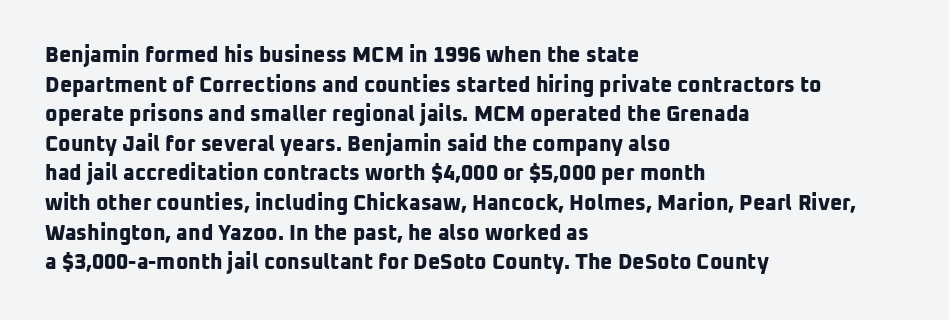
{"bold": "yes", "underline": "no", "align": "left", "line_spacing": "normal", "line_spacing_ratio": 1.41, "letter_spacing": "normal", "letter_spacing_em": 0.0, "glyph_px": 21}
